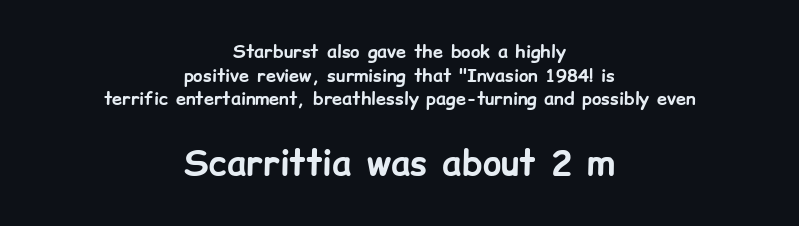
Line spacing here is normal. How are the letters spaced? Ordinarily, with no added tracking. You could not count columns in this text — the font is proportionally spaced. Notice how thick the strokes are: this is what a full bold looks like.
